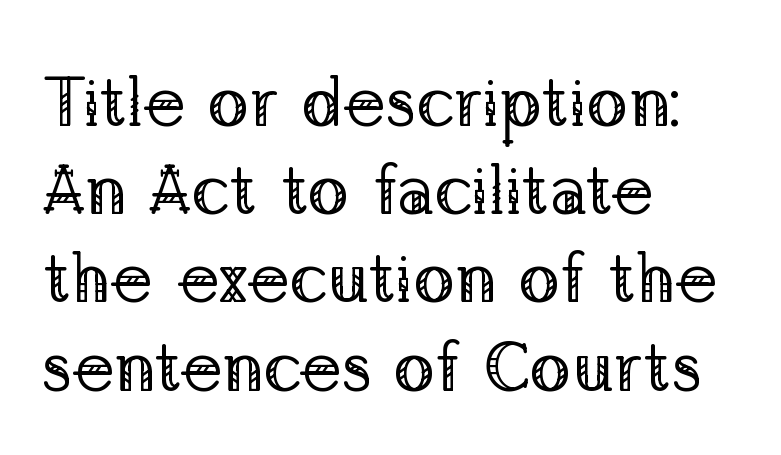
{"serif": "yes", "italic": "no", "bold": "no", "weight": "regular", "width": "normal", "stroke_contrast": "low", "x_height": "medium", "monospaced": "no", "underline": "no", "align": "left", "line_spacing": "normal", "line_spacing_ratio": 1.26, "letter_spacing": "normal", "letter_spacing_em": 0.0, "glyph_px": 70}
